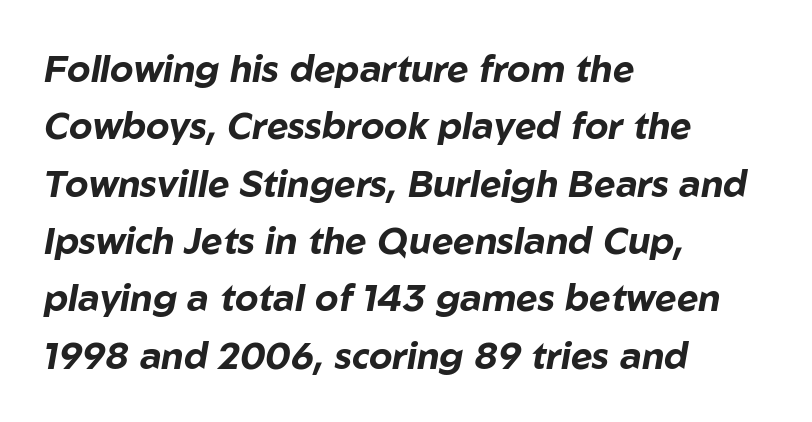
{"italic": "yes", "lean": "right", "slant_degrees": 10, "bold": "yes", "weight": "bold", "width": "normal", "stroke_contrast": "low", "x_height": "medium", "monospaced": "no", "underline": "no", "align": "left", "line_spacing": "normal", "line_spacing_ratio": 1.55, "letter_spacing": "normal", "letter_spacing_em": 0.0, "glyph_px": 37}
